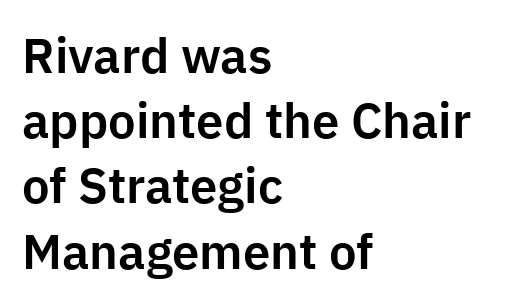
The image shows 49 px sans-serif type, upright; set left-aligned, normal line spacing (1.33x), normal letter spacing, not underlined; low stroke contrast and a medium x-height.
